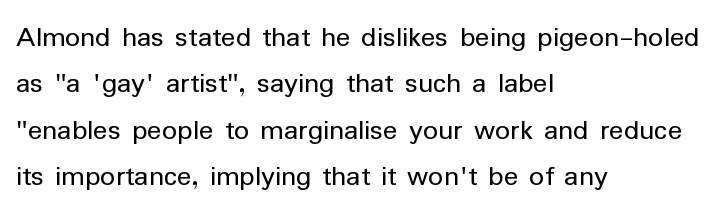
Nope, not italic — everything's standing straight. Alignment: flush left. The area under the type is left untouched. Students, observe: this is what conventionally led text looks like.
